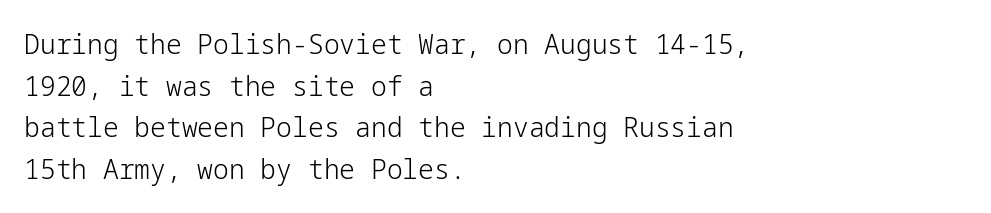
Between one letter and the next there's only the usual sliver of space. Font category for this specimen: sans-serif. Left-aligned paragraph, ragged on the right. Honestly, there is no underline to notice here at all.
